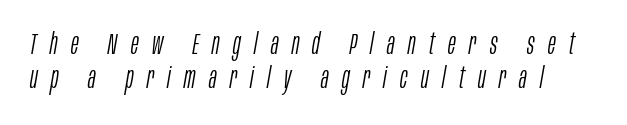
Q: Is the text bold? A: No.
Q: Is the text italic (slanted)? A: Yes, it leans right by about 10 degrees.
Q: Is the text underlined? A: No.
Q: Is the spacing between letters normal or unusually wide? A: Unusually wide.
Q: Width (condensed, normal, or wide)? A: Condensed.
Q: Stroke contrast? A: Low.
Q: x-height? A: Large.
Q: Monospaced? A: No.
